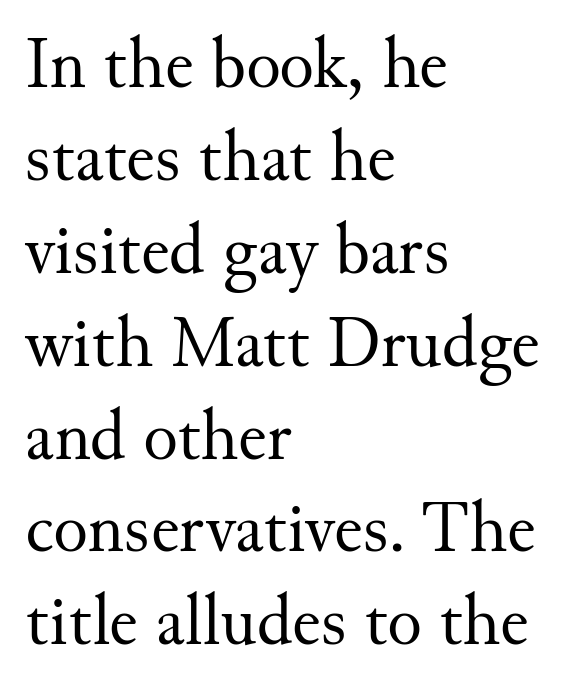
{"serif": "yes", "italic": "no", "bold": "no", "weight": "regular", "width": "normal", "stroke_contrast": "medium", "x_height": "small", "monospaced": "no", "underline": "no", "align": "left", "line_spacing": "normal", "line_spacing_ratio": 1.29, "letter_spacing": "normal", "letter_spacing_em": 0.0, "glyph_px": 72}
